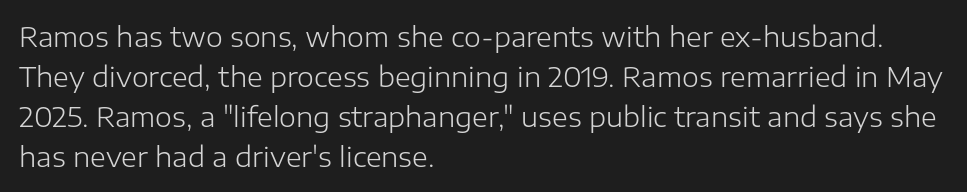
Q: Is the text bold? A: No.
Q: Is the text italic (slanted)? A: No, it is upright.
Q: Is the text underlined? A: No.
Q: How is the paragraph aligned? A: Left-aligned.
Q: Is the spacing between letters normal or unusually wide? A: Normal.
Q: Is the spacing between lines tight, normal or loose? A: Normal.
